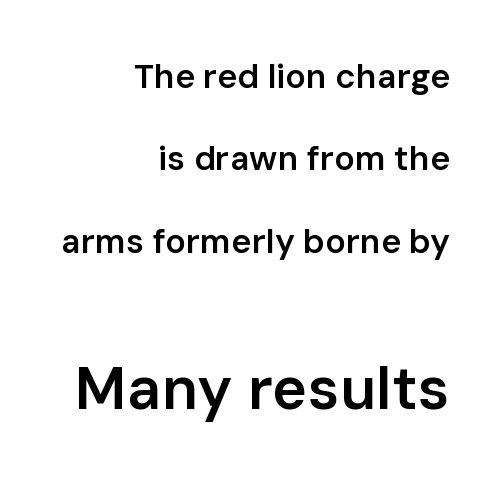
{"serif": "no", "italic": "no", "bold": "semi", "weight": "semibold", "width": "normal", "stroke_contrast": "low", "x_height": "medium", "monospaced": "no", "underline": "no", "align": "right", "line_spacing": "loose", "line_spacing_ratio": 2.42, "letter_spacing": "normal", "letter_spacing_em": 0.0, "larger_block": "second", "size_ratio": 1.76, "glyph_px": 60}
